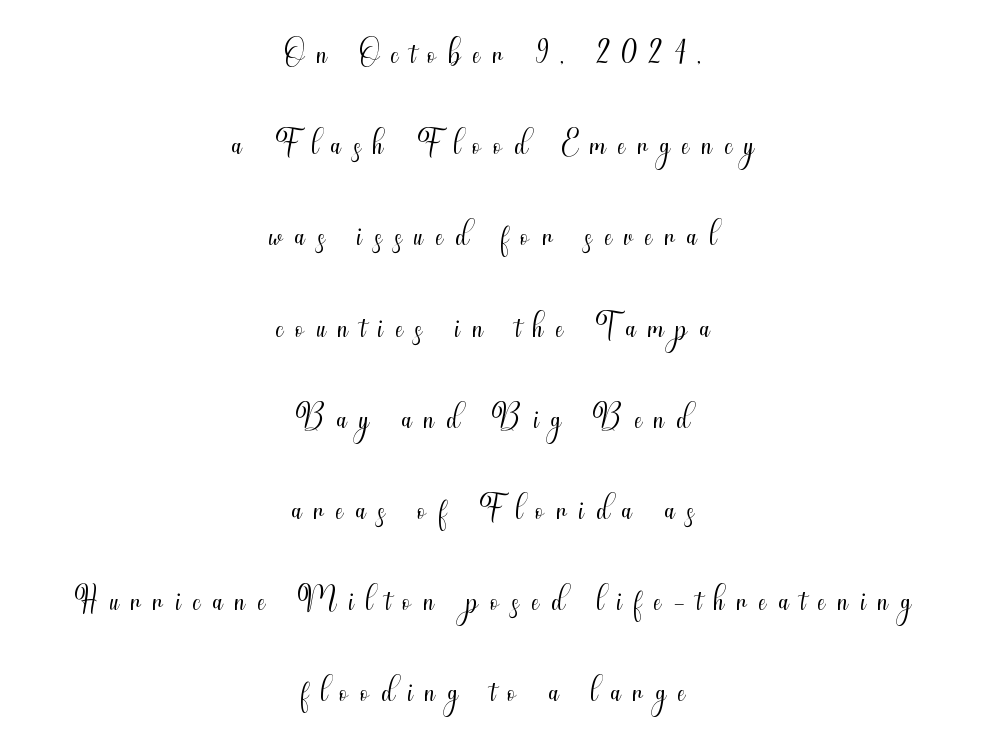
Q: Is the text bold? A: No.
Q: Is the text italic (slanted)? A: Yes.
Q: Is the typeface a serif or a sans-serif typeface? A: Sans-serif.
Q: Is the text underlined? A: No.
Q: How is the paragraph aligned? A: Centered.
Q: Is the spacing between letters normal or unusually wide? A: Unusually wide.
Q: Is the spacing between lines tight, normal or loose? A: Loose.
Q: Width (condensed, normal, or wide)? A: Condensed.
Q: Stroke contrast? A: Medium.
Q: x-height? A: Small.
Q: Monospaced? A: No.
